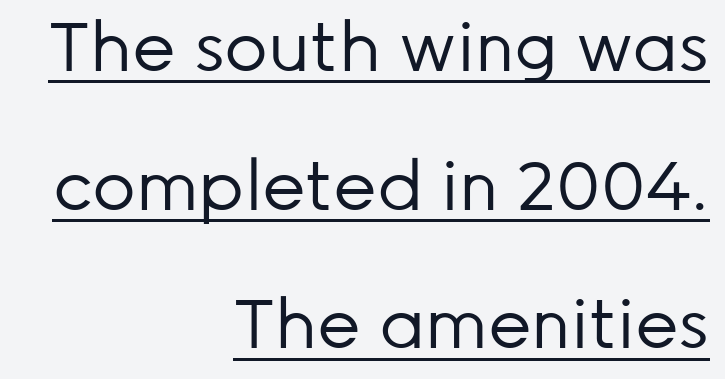
The image shows 68 px regular-weight sans-serif type, upright; set right-aligned, loose line spacing (2.04x), normal letter spacing, underlined; low stroke contrast and a medium x-height.
